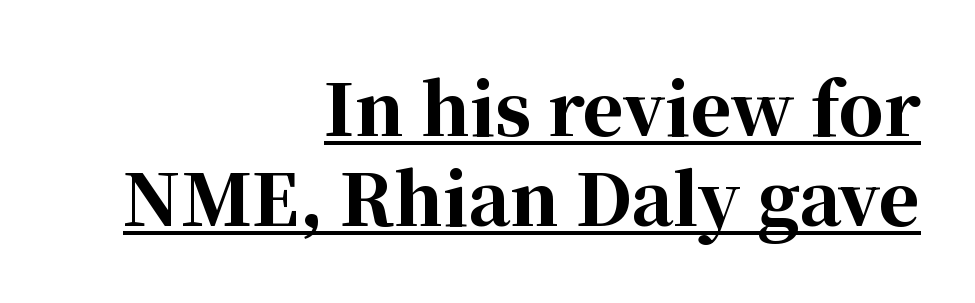
Q: Is the text bold? A: Yes.
Q: Is the text italic (slanted)? A: No, it is upright.
Q: Is the typeface a serif or a sans-serif typeface? A: Serif.
Q: Is the text underlined? A: Yes.
Q: How is the paragraph aligned? A: Right-aligned.
Q: Is the spacing between letters normal or unusually wide? A: Normal.
Q: Is the spacing between lines tight, normal or loose? A: Normal.
Q: Width (condensed, normal, or wide)? A: Normal.
Q: Stroke contrast? A: High.
Q: x-height? A: Medium.
Q: Monospaced? A: No.
